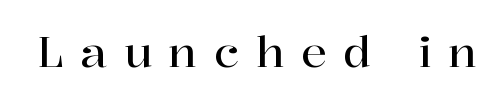
The image shows 43 px serif type, upright; set unusually wide letter spacing (+0.38 em), not underlined; high stroke contrast and a medium x-height.
